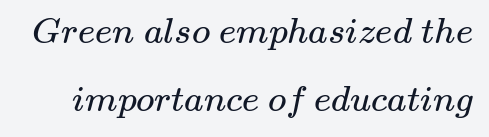
The image shows 37 px regular-weight, wide serif type; set line spacing 1.85x, normal letter spacing, not underlined; medium stroke contrast and a small x-height.
